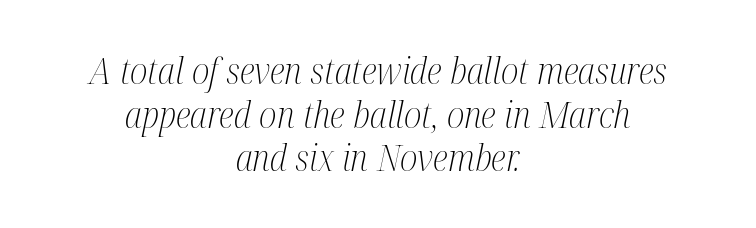
{"serif": "yes", "italic": "yes", "lean": "right", "slant_degrees": 12, "bold": "no", "weight": "light", "width": "condensed", "stroke_contrast": "medium", "x_height": "medium", "monospaced": "no", "underline": "no", "align": "center", "line_spacing_ratio": 1.21, "letter_spacing": "normal", "letter_spacing_em": 0.0, "glyph_px": 36}
